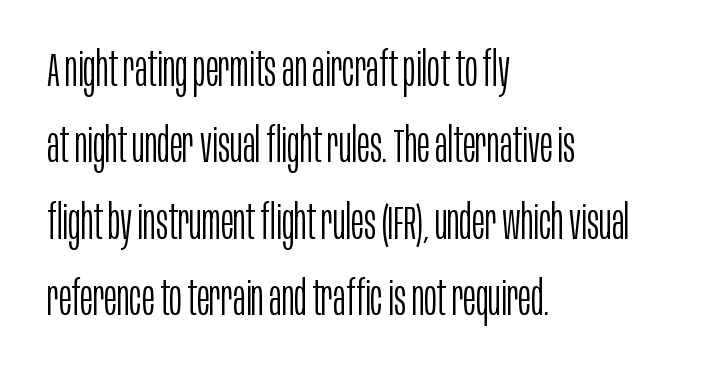
The image shows 48 px light, condensed sans-serif type, upright; set left-aligned, normal line spacing (1.59x), normal letter spacing, not underlined; low stroke contrast and a large x-height.
